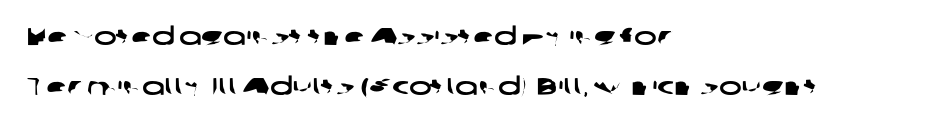
{"underline": "no", "align": "left", "line_spacing": "loose", "line_spacing_ratio": 2.08, "letter_spacing": "normal", "letter_spacing_em": 0.0, "glyph_px": 24}
